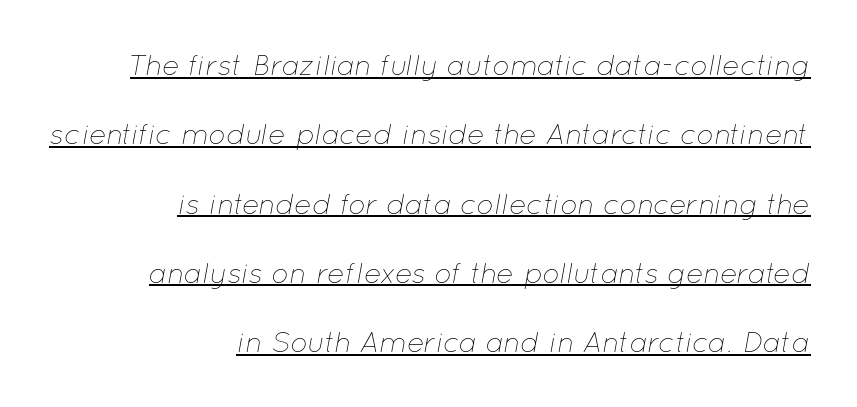
The image shows 29 px thin type, italic (leaning right); set right-aligned, loose line spacing (2.39x), normal letter spacing, underlined; low stroke contrast and a medium x-height.
